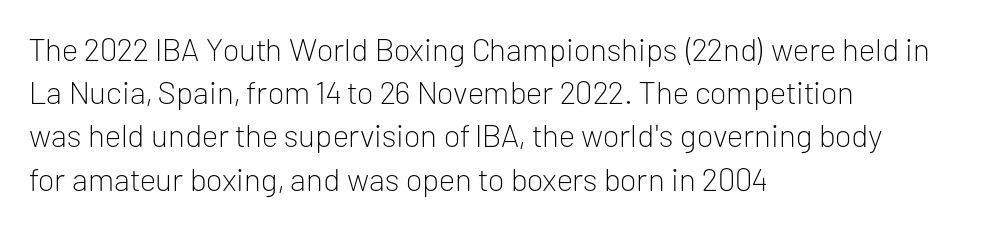
The image shows 32 px light sans-serif type, upright; set left-aligned, normal line spacing (1.35x), normal letter spacing, not underlined; low stroke contrast and a medium x-height.
